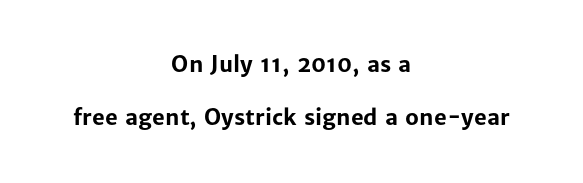
Q: Is the text bold? A: Yes.
Q: Is the text italic (slanted)? A: No, it is upright.
Q: Is the text underlined? A: No.
Q: How is the paragraph aligned? A: Centered.
Q: Is the spacing between letters normal or unusually wide? A: Normal.
Q: Is the spacing between lines tight, normal or loose? A: Loose.
